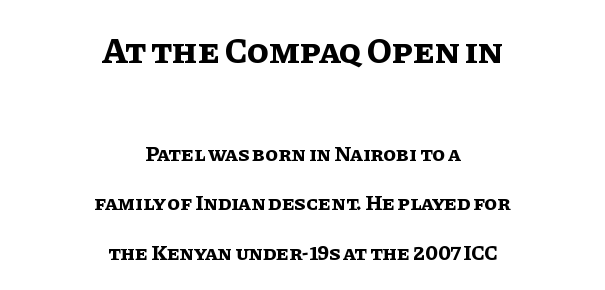
The image shows 36 px bold type, upright; set centered, loose line spacing (2.36x), normal letter spacing, not underlined; the first (top) block is 1.71x larger; low stroke contrast and a large x-height.
